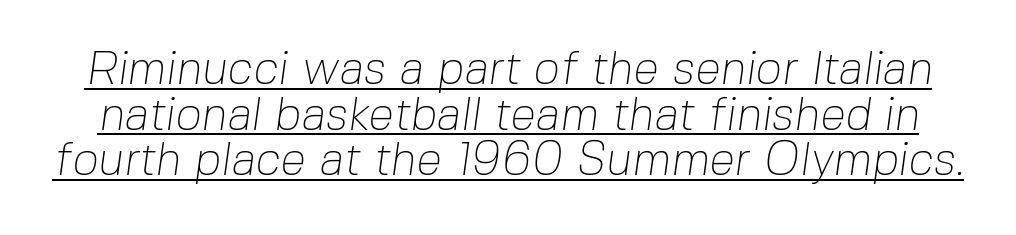
Q: Is the text bold? A: No.
Q: Is the typeface a serif or a sans-serif typeface? A: Sans-serif.
Q: Is the text underlined? A: Yes.
Q: Is the spacing between letters normal or unusually wide? A: Normal.
Q: Is the spacing between lines tight, normal or loose? A: Tight.
Q: Width (condensed, normal, or wide)? A: Normal.
Q: Stroke contrast? A: Low.
Q: x-height? A: Medium.
Q: Monospaced? A: No.
